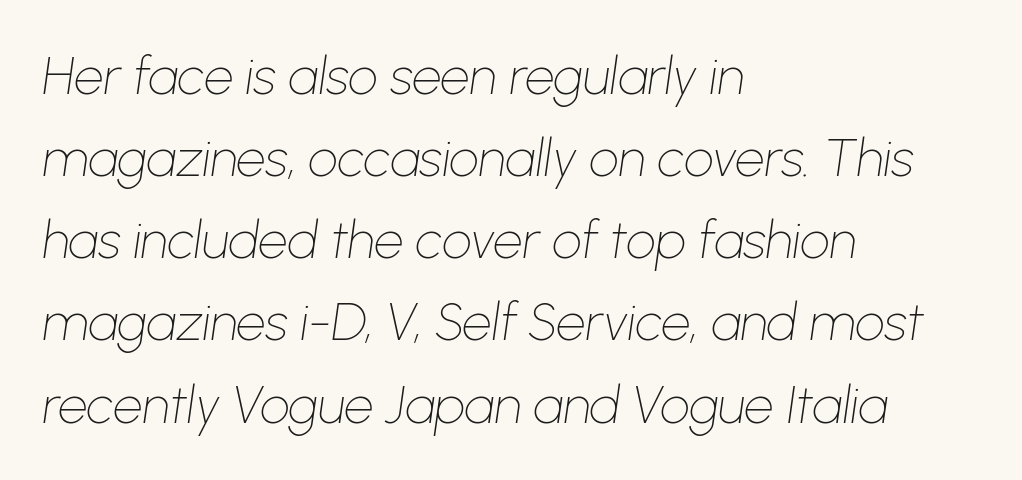
The image shows 52 px thin type, italic (leaning right); set left-aligned, normal line spacing (1.58x), normal letter spacing, not underlined; low stroke contrast and a medium x-height.
